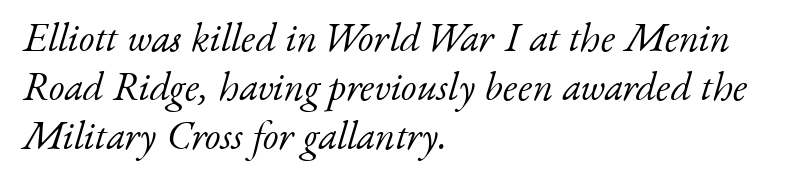
Q: Is the text bold? A: No.
Q: Is the text italic (slanted)? A: Yes, it leans right by about 17 degrees.
Q: Is the typeface a serif or a sans-serif typeface? A: Serif.
Q: Is the text underlined? A: No.
Q: How is the paragraph aligned? A: Left-aligned.
Q: Is the spacing between letters normal or unusually wide? A: Normal.
Q: Width (condensed, normal, or wide)? A: Normal.
Q: Stroke contrast? A: Low.
Q: x-height? A: Small.
Q: Monospaced? A: No.
